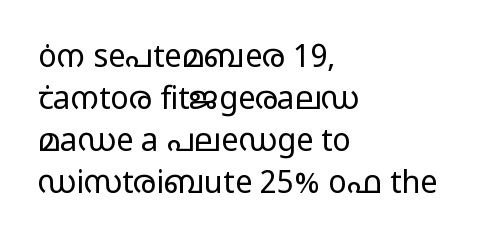
Horizontal bands of white between lines are of average thickness. The face used here is proportionally spaced, like ordinary book or web type. Heaviness? Minimal to ordinary, like unemphasized prose. When letters stand straight like this, we call the style roman or upright.
